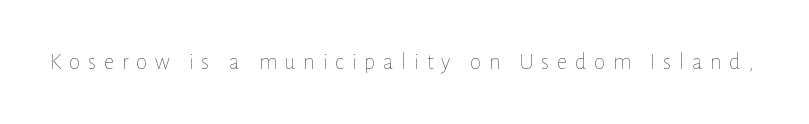
The image shows 23 px text type, upright; set unusually wide letter spacing (+0.33 em), not underlined.
